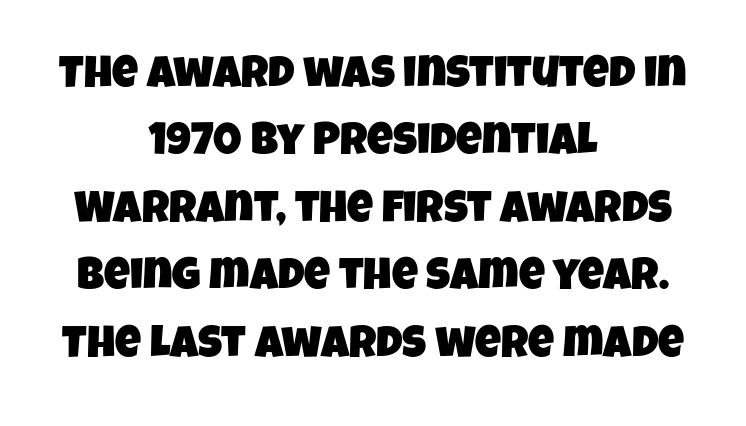
{"serif": "no", "width": "condensed", "stroke_contrast": "low", "x_height": "large", "monospaced": "no", "underline": "no", "align": "center", "line_spacing": "normal", "line_spacing_ratio": 1.5, "letter_spacing": "normal", "letter_spacing_em": 0.0, "glyph_px": 45}
